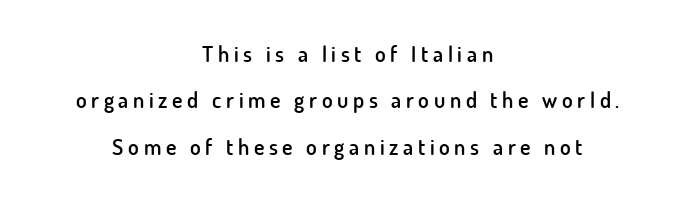
{"italic": "no", "bold": "semi", "underline": "no", "align": "center", "line_spacing": "loose", "line_spacing_ratio": 2.11, "letter_spacing": "wide", "letter_spacing_em": 0.21, "glyph_px": 22}
